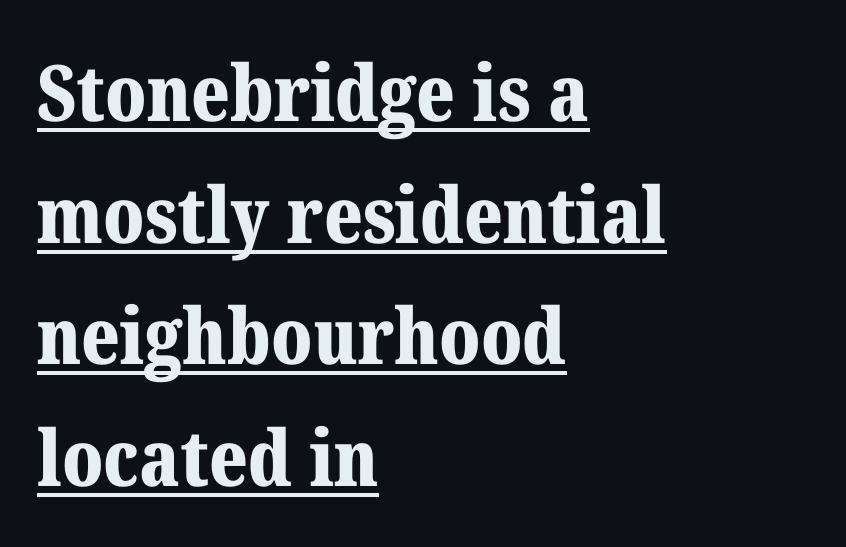
{"serif": "yes", "italic": "no", "bold": "yes", "weight": "bold", "width": "normal", "stroke_contrast": "medium", "x_height": "medium", "monospaced": "no", "underline": "yes", "align": "left", "line_spacing": "normal", "line_spacing_ratio": 1.56, "letter_spacing": "normal", "letter_spacing_em": 0.0, "glyph_px": 78}
